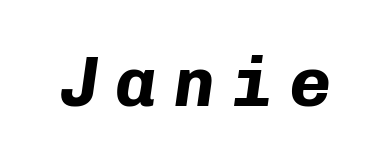
Slant detected: the letters are inclined. The rendering uses a bold face; every stroke is thick and dark. Display-style spreading of the glyphs; the letterfit is very open. You could count columns in this text — the font is strictly monospaced. Words float on clear page, feet unadorned.
